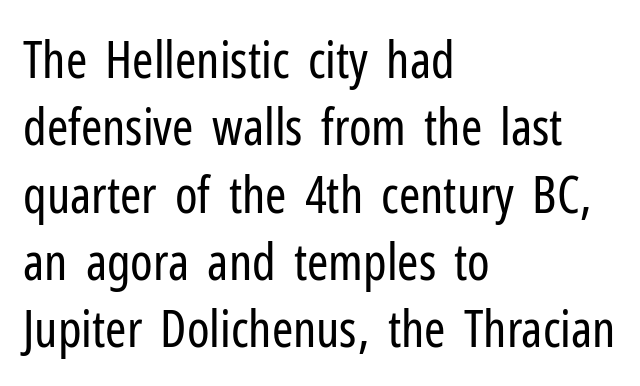
The image shows 51 px regular-weight, condensed sans-serif type, upright; set left-aligned, normal line spacing (1.32x), normal letter spacing, not underlined; low stroke contrast and a medium x-height.
